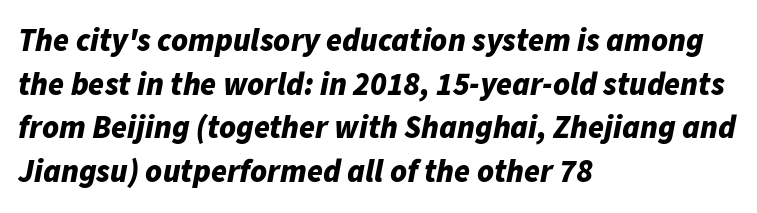
Q: Is the text bold? A: Yes.
Q: Is the text italic (slanted)? A: Yes, it leans right by about 11 degrees.
Q: Is the text underlined? A: No.
Q: How is the paragraph aligned? A: Left-aligned.
Q: Is the spacing between letters normal or unusually wide? A: Normal.
Q: Is the spacing between lines tight, normal or loose? A: Normal.
Q: Width (condensed, normal, or wide)? A: Normal.
Q: Stroke contrast? A: Low.
Q: x-height? A: Medium.
Q: Monospaced? A: No.
